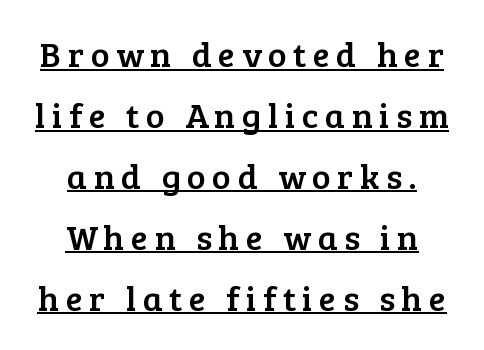
{"serif": "yes", "italic": "no", "width": "normal", "stroke_contrast": "low", "x_height": "medium", "monospaced": "no", "underline": "yes", "align": "center", "line_spacing_ratio": 1.74, "glyph_px": 35}
